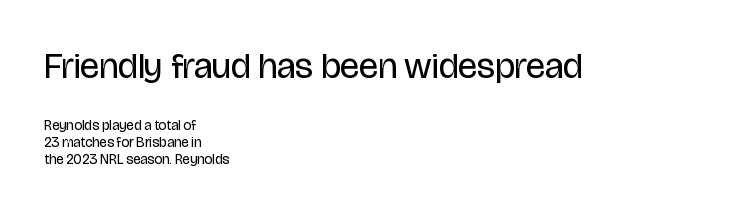
Q: Is the text bold? A: No.
Q: Is the text italic (slanted)? A: No, it is upright.
Q: Is the typeface a serif or a sans-serif typeface? A: Sans-serif.
Q: Is the text underlined? A: No.
Q: How is the paragraph aligned? A: Left-aligned.
Q: Is the spacing between letters normal or unusually wide? A: Normal.
Q: Which block of text is set in a larger size, the first (top) or the second (bottom)? A: The first (top) one.
Q: Width (condensed, normal, or wide)? A: Condensed.
Q: Stroke contrast? A: Low.
Q: x-height? A: Large.
Q: Monospaced? A: No.
